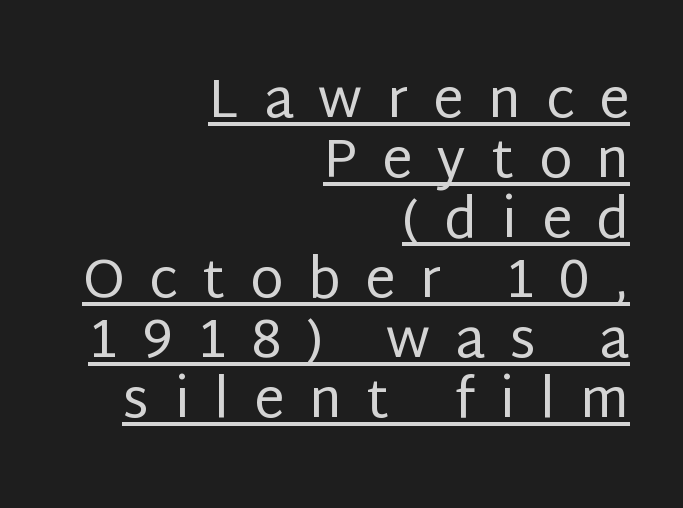
Is there any slant? The stems are plumb. Is this a fixed-width face? No — the glyphs have proportional, varying widths. Summary of weight: not heavy and not bold. This sample uses a sans-serif face. This sample trades vertical openness for compactness between lines.
